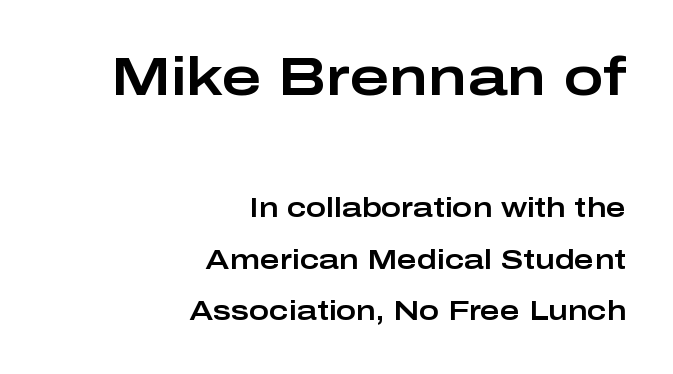
{"serif": "no", "italic": "no", "width": "wide", "stroke_contrast": "low", "x_height": "medium", "monospaced": "no", "underline": "no", "align": "right", "line_spacing": "loose", "line_spacing_ratio": 1.91, "letter_spacing": "normal", "letter_spacing_em": 0.0, "larger_block": "first", "size_ratio": 2.0, "glyph_px": 54}
